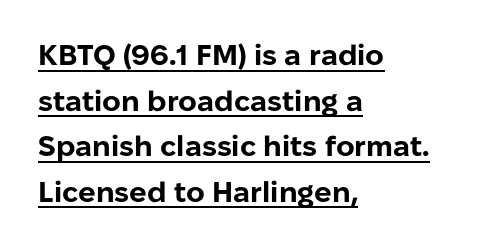
{"serif": "no", "italic": "no", "bold": "yes", "weight": "bold", "width": "normal", "stroke_contrast": "low", "x_height": "medium", "monospaced": "no", "underline": "yes", "align": "left", "line_spacing": "normal", "line_spacing_ratio": 1.57, "letter_spacing": "normal", "letter_spacing_em": 0.0, "glyph_px": 29}
